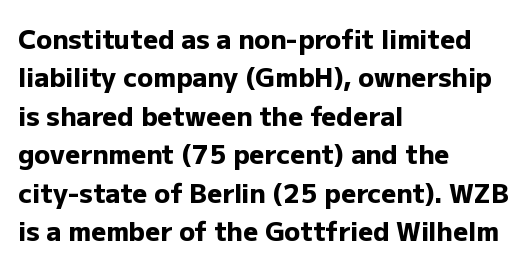
Q: Is the text bold? A: Yes.
Q: Is the text italic (slanted)? A: No, it is upright.
Q: Is the text underlined? A: No.
Q: How is the paragraph aligned? A: Left-aligned.
Q: Is the spacing between letters normal or unusually wide? A: Normal.
Q: Is the spacing between lines tight, normal or loose? A: Normal.
